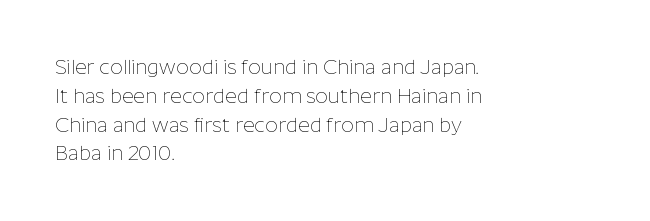
Q: Is the text bold? A: No.
Q: Is the text italic (slanted)? A: No, it is upright.
Q: Is the text underlined? A: No.
Q: How is the paragraph aligned? A: Left-aligned.
Q: Is the spacing between letters normal or unusually wide? A: Normal.
Q: Is the spacing between lines tight, normal or loose? A: Normal.
